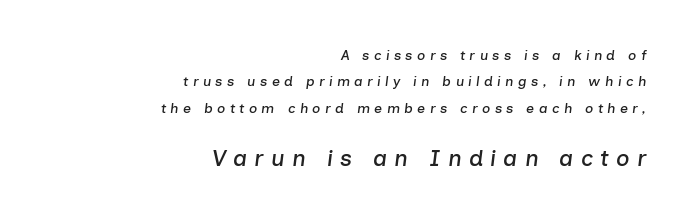
Q: Is the text italic (slanted)? A: Yes, it leans right by about 7 degrees.
Q: Is the text underlined? A: No.
Q: How is the paragraph aligned? A: Right-aligned.
Q: Is the spacing between letters normal or unusually wide? A: Unusually wide.
Q: Which block of text is set in a larger size, the first (top) or the second (bottom)? A: The second (bottom) one.
